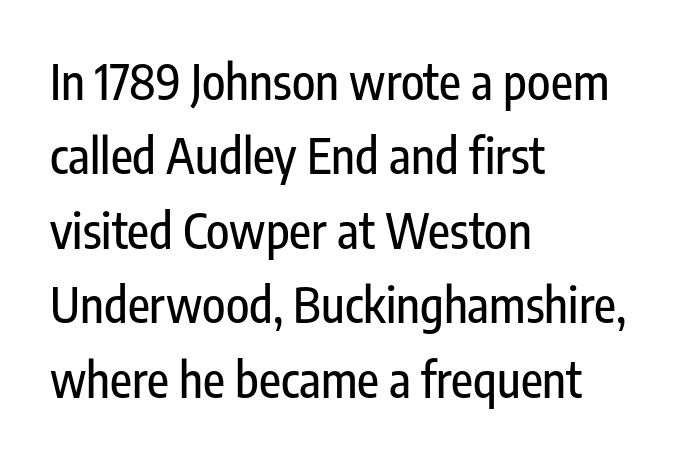
Do the characters align in a grid? No, the font is proportional. Classification — sans serif. The words here are not underlined. Successive baselines arrive at the customary interval. Does the lettering tilt? It doesn't — this is upright. Notice how the passage keeps a crisp vertical edge on the left only.
